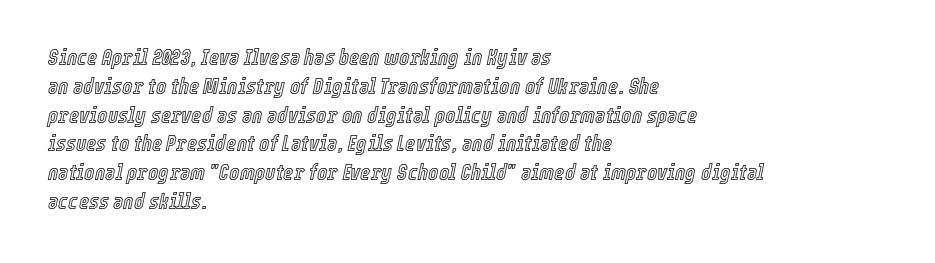
The image shows 22 px text type, italic (leaning right); set left-aligned, normal line spacing (1.31x), normal letter spacing, not underlined.
